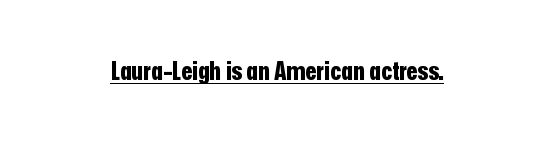
{"italic": "no", "bold": "yes", "underline": "yes", "align": "center", "letter_spacing": "normal", "letter_spacing_em": 0.0, "glyph_px": 26}
